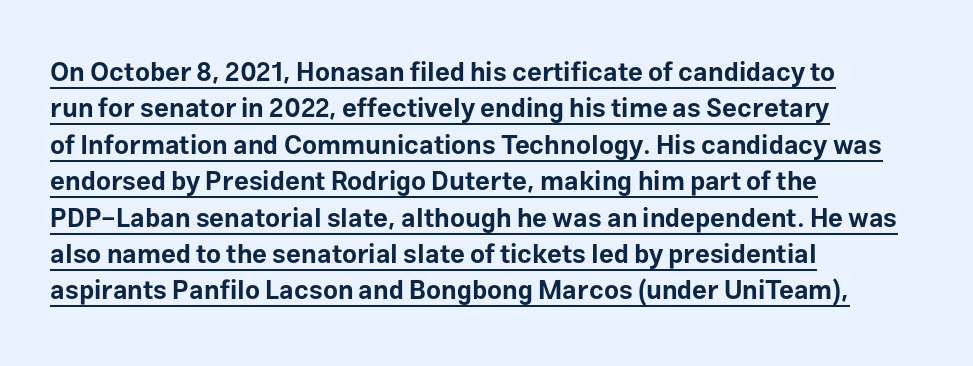
{"italic": "no", "bold": "yes", "underline": "yes", "align": "left", "line_spacing": "normal", "line_spacing_ratio": 1.4, "letter_spacing": "normal", "letter_spacing_em": 0.0, "glyph_px": 26}
